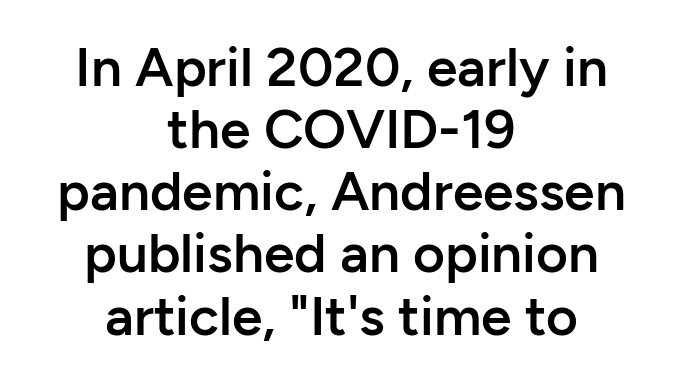
Q: Is the text bold? A: Semi-bold.
Q: Is the text italic (slanted)? A: No, it is upright.
Q: Is the typeface a serif or a sans-serif typeface? A: Sans-serif.
Q: Is the text underlined? A: No.
Q: How is the paragraph aligned? A: Centered.
Q: Is the spacing between letters normal or unusually wide? A: Normal.
Q: Is the spacing between lines tight, normal or loose? A: Tight.
Q: Width (condensed, normal, or wide)? A: Normal.
Q: Stroke contrast? A: Low.
Q: x-height? A: Medium.
Q: Monospaced? A: No.
